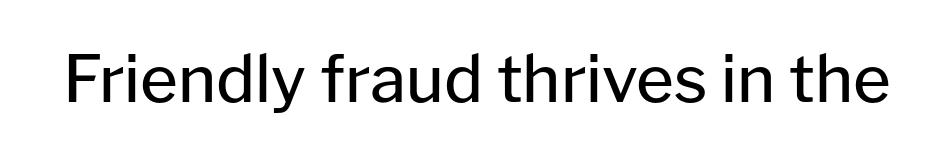
The image shows 65 px regular-weight sans-serif type, upright; set normal letter spacing, not underlined; low stroke contrast and a medium x-height.
